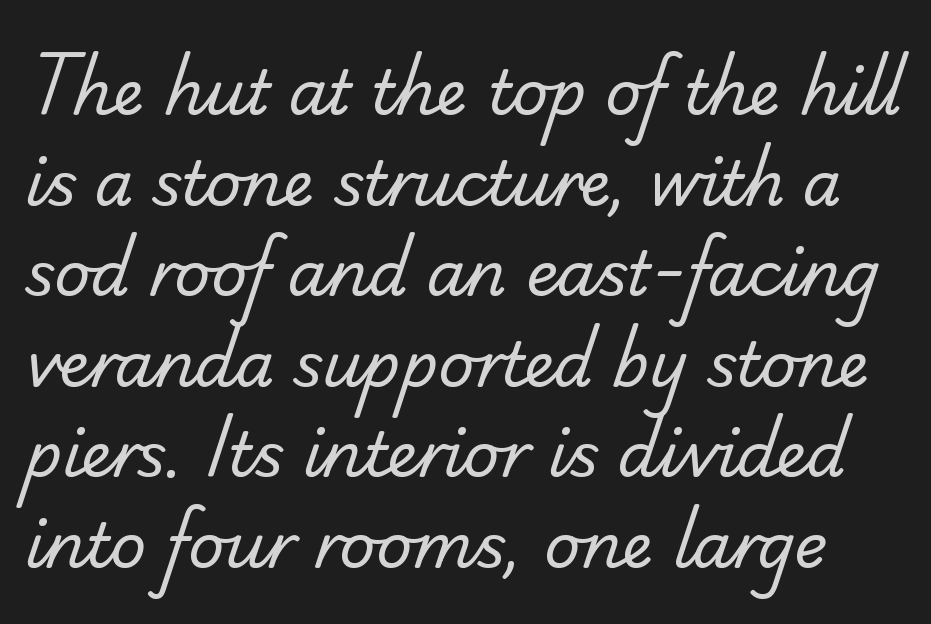
{"serif": "no", "bold": "no", "weight": "regular", "width": "normal", "stroke_contrast": "low", "x_height": "small", "monospaced": "no", "underline": "no", "line_spacing": "normal", "line_spacing_ratio": 1.46, "letter_spacing": "normal", "letter_spacing_em": 0.0, "glyph_px": 62}
